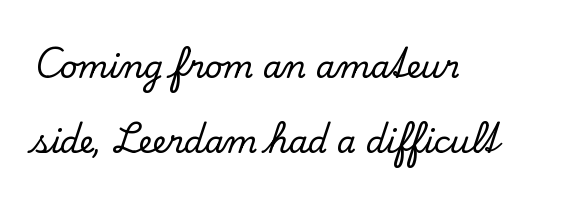
The image shows 31 px serif type; set left-aligned, loose line spacing (2.41x), normal letter spacing, not underlined; low stroke contrast and a small x-height.
